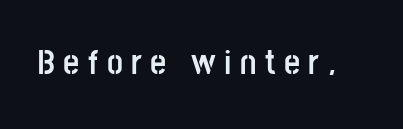
The image shows 35 px semibold, condensed sans-serif type, upright; set unusually wide letter spacing (+0.24 em), not underlined; low stroke contrast and a large x-height.
